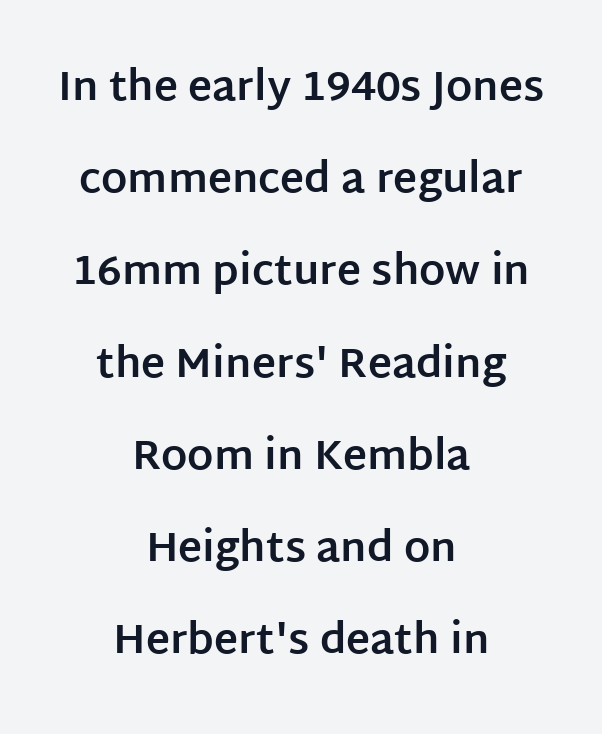
This sample uses plain, unmodified letter spacing. Both edges are ragged and mirror each other, which tells us the setting is centered. Anything drawn beneath the words? Only blank space. Nope, not italic — everything's standing straight.
